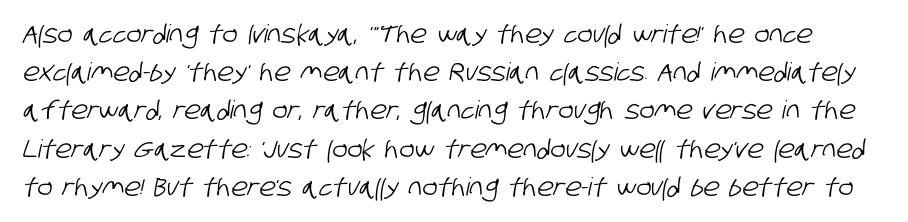
{"underline": "no", "line_spacing": "normal", "line_spacing_ratio": 1.53, "letter_spacing": "normal", "letter_spacing_em": 0.0, "glyph_px": 25}
